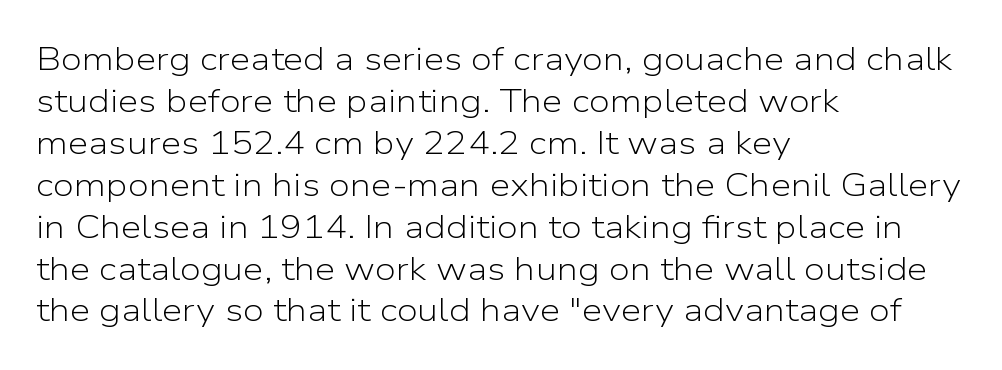
The image shows 33 px light sans-serif type, upright; set left-aligned, normal line spacing (1.27x), normal letter spacing, not underlined; low stroke contrast and a medium x-height.
